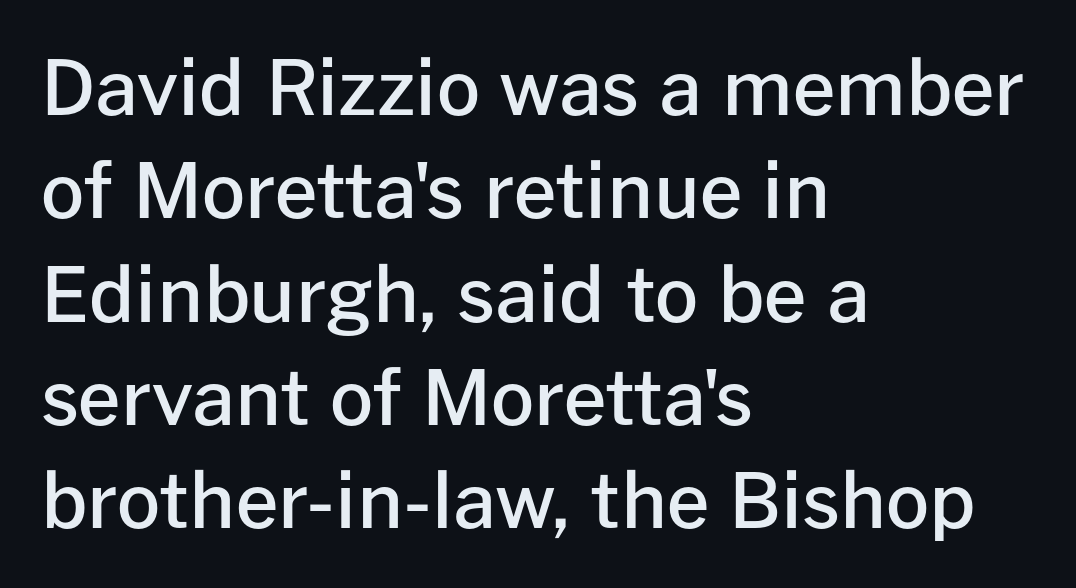
I'd call this a sans setting — the letters go barefoot. What stands out about the letter spacing? Nothing — it is the standard amount. Do the characters align in a grid? No, the font is proportional. This rendering uses left alignment, leaving the right contour irregular. This block has exactly the height ordinary leading produces. Its strokes are somewhat broadened, the hallmark of semibold type.
